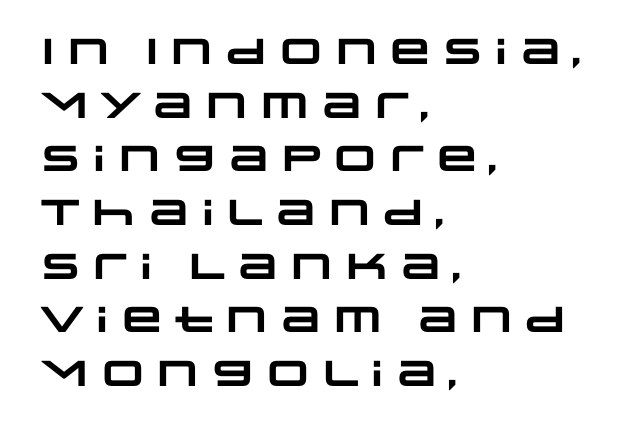
The lines sit at an ordinary, default distance from one another. Descenders hang freely into open space. Alignment: flush left. Stroke thickness is high; the sample reads as a true bold. The passage shown is typeset with a sans-serif family.
